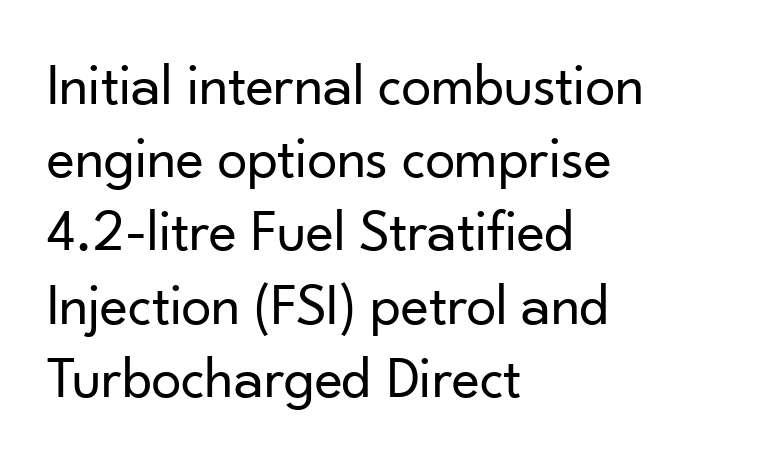
The image shows 60 px regular-weight sans-serif type, upright; set left-aligned, line spacing 1.22x, normal letter spacing, not underlined; low stroke contrast and a small x-height.
